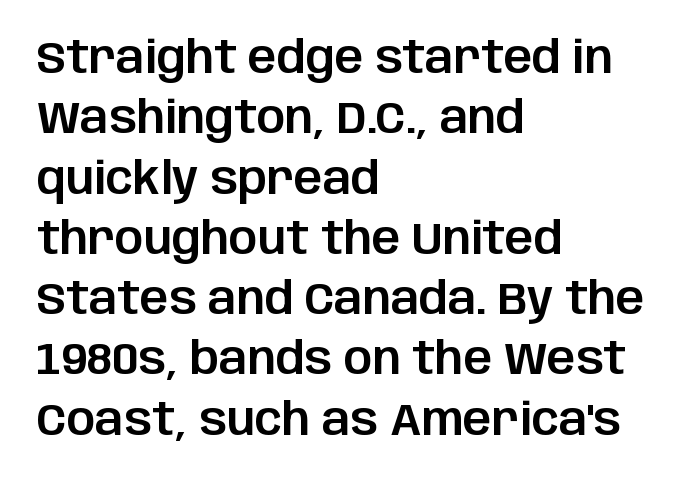
The image shows 45 px sans-serif type, upright; set left-aligned, normal line spacing (1.34x), normal letter spacing, not underlined; low stroke contrast and a large x-height.
